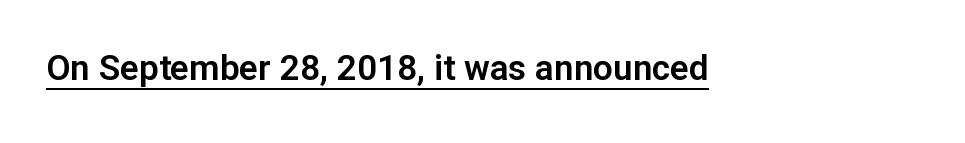
Q: Is the text italic (slanted)? A: No, it is upright.
Q: Is the typeface a serif or a sans-serif typeface? A: Sans-serif.
Q: Is the text underlined? A: Yes.
Q: Is the spacing between letters normal or unusually wide? A: Normal.
Q: Width (condensed, normal, or wide)? A: Normal.
Q: Stroke contrast? A: Low.
Q: x-height? A: Medium.
Q: Monospaced? A: No.
